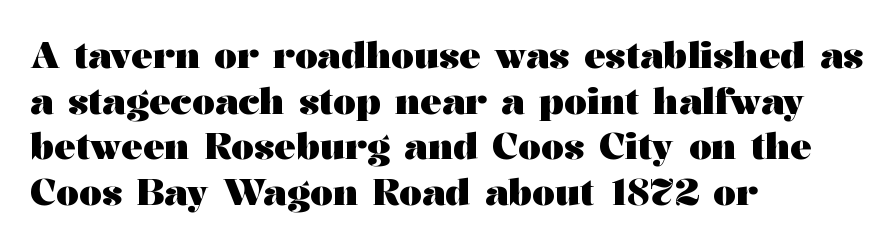
The image shows 36 px heavy, wide serif type, upright; set left-aligned, normal line spacing (1.27x), normal letter spacing, not underlined; medium stroke contrast and a medium x-height.
